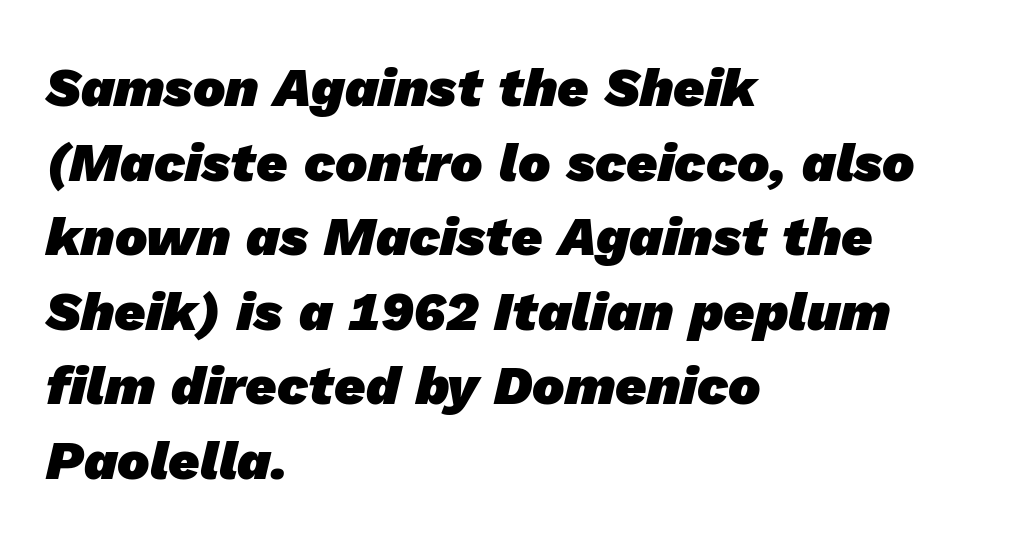
{"serif": "no", "bold": "yes", "weight": "heavy", "width": "normal", "stroke_contrast": "low", "x_height": "medium", "monospaced": "no", "underline": "no", "align": "left", "line_spacing": "normal", "line_spacing_ratio": 1.38, "letter_spacing": "normal", "letter_spacing_em": 0.0, "glyph_px": 54}
